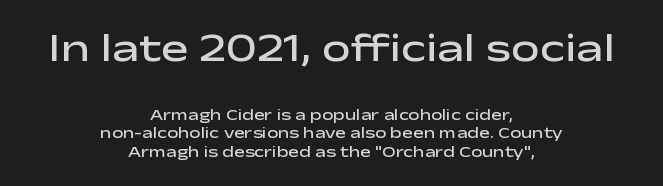
The image shows 41 px semibold, wide sans-serif type, upright; set centered, line spacing 1.17x, normal letter spacing, not underlined; the first (top) block is 2.56x larger; low stroke contrast and a medium x-height.
